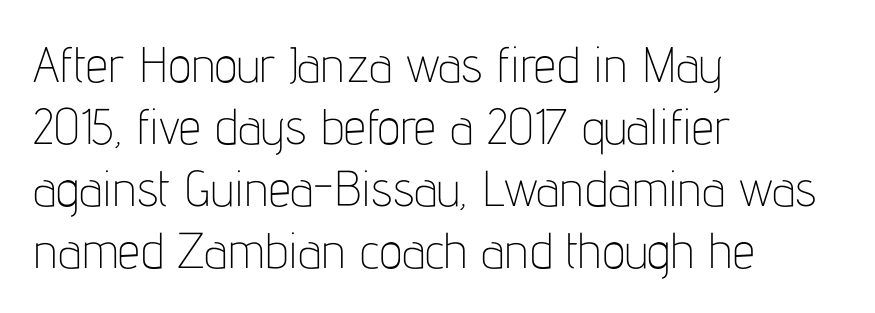
Q: Is the text bold? A: No.
Q: Is the text italic (slanted)? A: No, it is upright.
Q: Is the typeface a serif or a sans-serif typeface? A: Sans-serif.
Q: Is the text underlined? A: No.
Q: How is the paragraph aligned? A: Left-aligned.
Q: Is the spacing between letters normal or unusually wide? A: Normal.
Q: Width (condensed, normal, or wide)? A: Condensed.
Q: Stroke contrast? A: Low.
Q: x-height? A: Medium.
Q: Monospaced? A: No.
